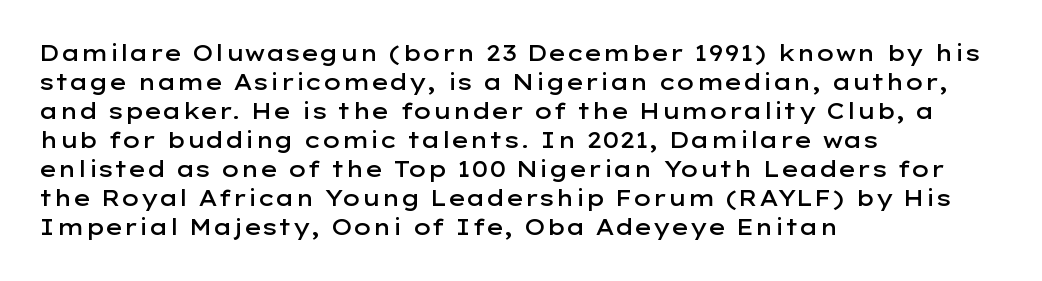
If you drew a ruler down the left edge, every line would touch it. The specimen reads as upright at a glance. The rendering uses a moderate line-height, typical for paragraphs. Has an underline been added? It has not. The line texture is even and compact thanks to regular tracking. Summary of weight: moderately heavy, a semibold.
